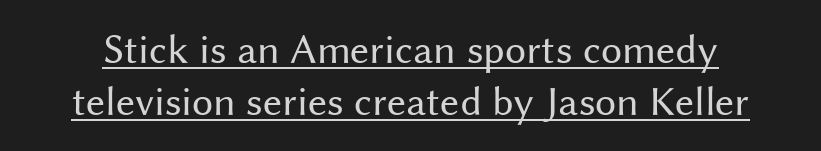
{"serif": "no", "italic": "no", "bold": "no", "weight": "regular", "width": "normal", "stroke_contrast": "medium", "x_height": "medium", "monospaced": "no", "underline": "yes", "line_spacing_ratio": 1.23, "letter_spacing": "normal", "letter_spacing_em": 0.0, "glyph_px": 42}
